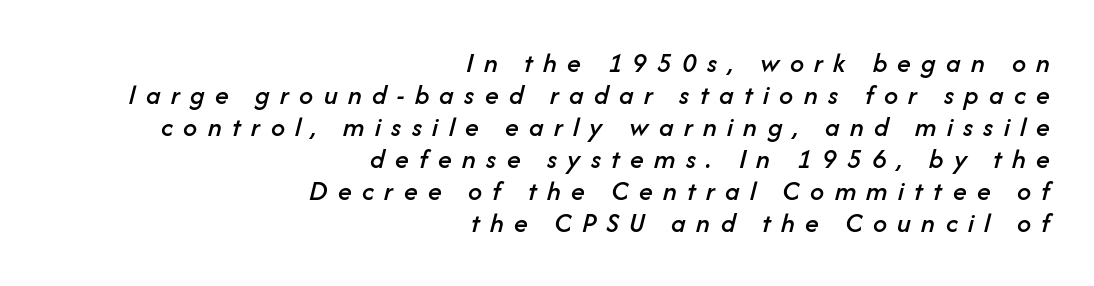
Regarding leading, the lines here are crowded together. The specimen reads as italic at a glance. Substantial extra tracking has been applied to these lines. The typesetter chose a ragged-left arrangement here. The passage shown is typed in a proportional face where columns would drift.
